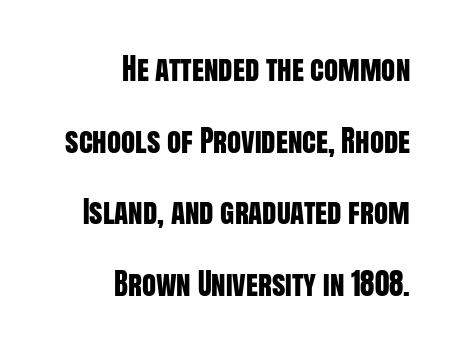
Q: Is the text italic (slanted)? A: No, it is upright.
Q: Is the typeface a serif or a sans-serif typeface? A: Sans-serif.
Q: Is the text underlined? A: No.
Q: How is the paragraph aligned? A: Right-aligned.
Q: Is the spacing between letters normal or unusually wide? A: Normal.
Q: Is the spacing between lines tight, normal or loose? A: Loose.
Q: Width (condensed, normal, or wide)? A: Condensed.
Q: Stroke contrast? A: Low.
Q: x-height? A: Large.
Q: Monospaced? A: No.
